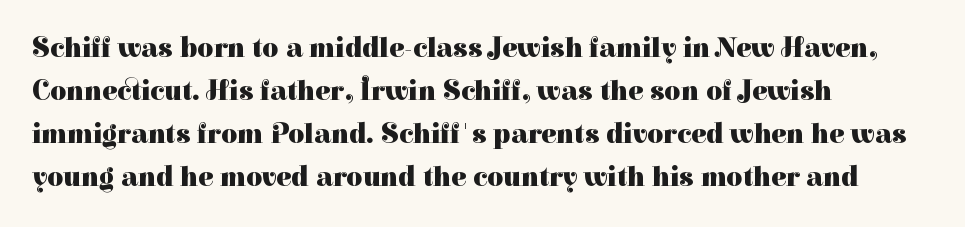
{"serif": "yes", "italic": "no", "bold": "yes", "weight": "heavy", "width": "normal", "stroke_contrast": "high", "x_height": "medium", "monospaced": "no", "underline": "no", "align": "left", "line_spacing": "normal", "line_spacing_ratio": 1.54, "letter_spacing": "normal", "letter_spacing_em": 0.0, "glyph_px": 28}
